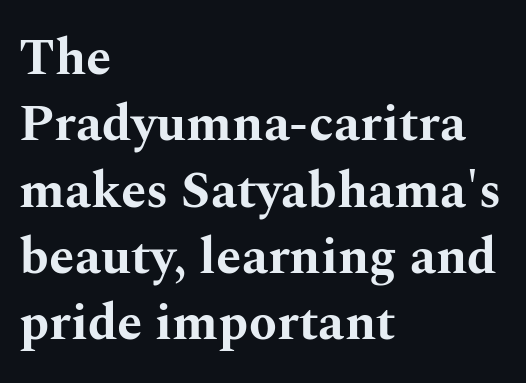
Q: Is the text bold? A: Yes.
Q: Is the text italic (slanted)? A: No, it is upright.
Q: Is the typeface a serif or a sans-serif typeface? A: Serif.
Q: Is the text underlined? A: No.
Q: How is the paragraph aligned? A: Left-aligned.
Q: Is the spacing between letters normal or unusually wide? A: Normal.
Q: Is the spacing between lines tight, normal or loose? A: Normal.
Q: Width (condensed, normal, or wide)? A: Wide.
Q: Stroke contrast? A: Medium.
Q: x-height? A: Medium.
Q: Monospaced? A: No.
